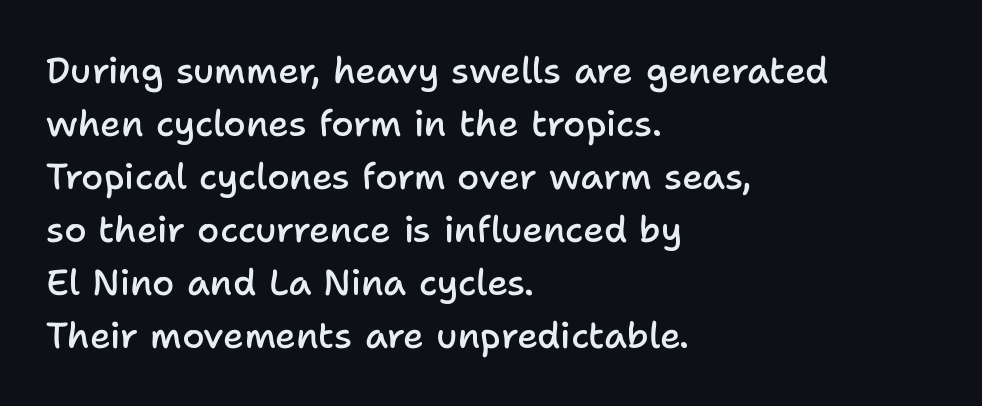
{"serif": "no", "italic": "no", "bold": "semi", "weight": "semibold", "width": "normal", "stroke_contrast": "low", "x_height": "medium", "monospaced": "no", "underline": "no", "align": "left", "line_spacing": "normal", "line_spacing_ratio": 1.47, "letter_spacing": "normal", "letter_spacing_em": 0.0, "glyph_px": 36}
